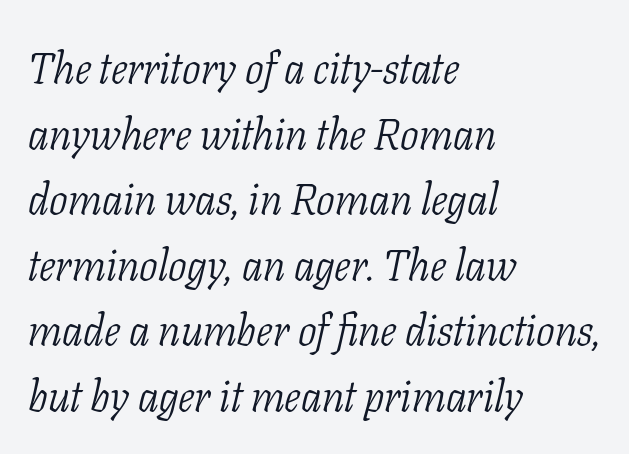
Q: Is the text bold? A: No.
Q: Is the text italic (slanted)? A: Yes, it leans right by about 11 degrees.
Q: Is the typeface a serif or a sans-serif typeface? A: Serif.
Q: Is the text underlined? A: No.
Q: How is the paragraph aligned? A: Left-aligned.
Q: Is the spacing between letters normal or unusually wide? A: Normal.
Q: Is the spacing between lines tight, normal or loose? A: Normal.
Q: Width (condensed, normal, or wide)? A: Condensed.
Q: Stroke contrast? A: Low.
Q: x-height? A: Medium.
Q: Monospaced? A: No.
